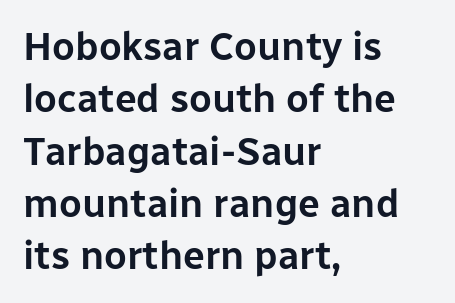
The letters stand upright; this is a roman face. Look at the tracking — it's just the regular setting, nothing added. Unmarked baselines from the first word to the last. The paragraph shown leans on its left margin.
